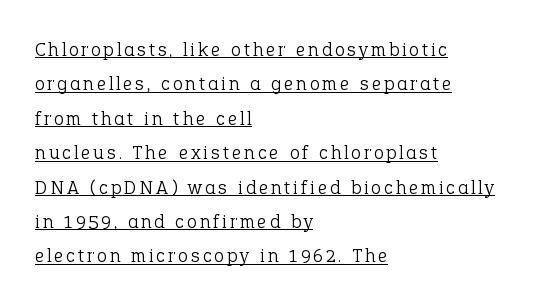
The image shows 20 px text type, upright; set left-aligned, line spacing 1.72x, underlined.
